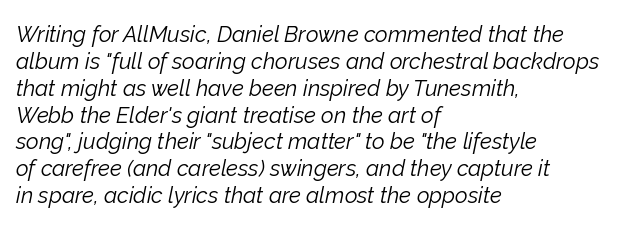
{"italic": "yes", "lean": "right", "slant_degrees": 12, "bold": "no", "underline": "no", "align": "left", "line_spacing_ratio": 1.22, "letter_spacing": "normal", "letter_spacing_em": 0.0, "glyph_px": 22}
